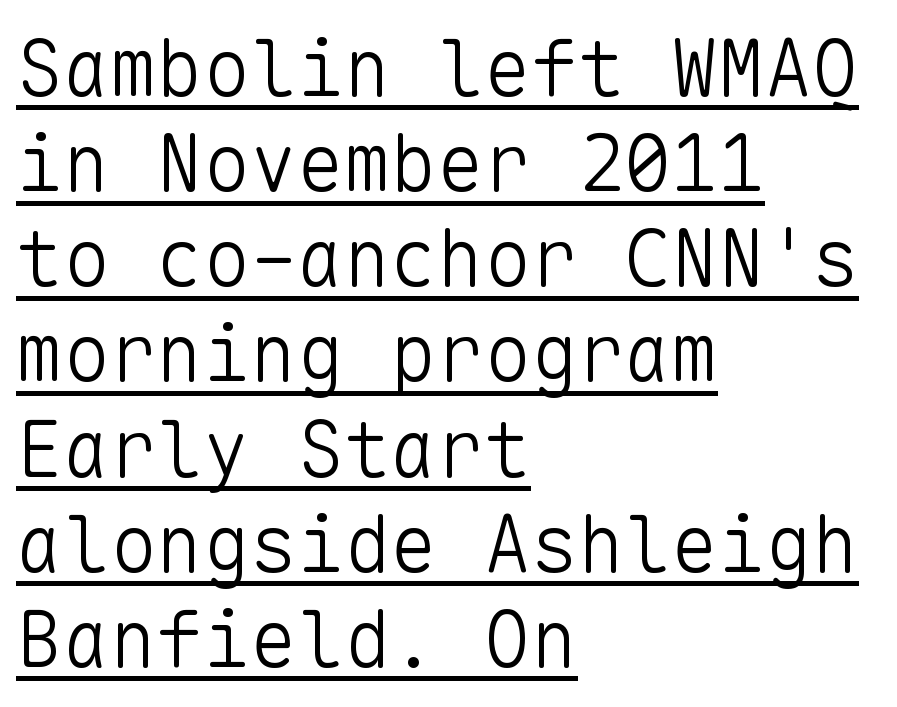
Q: Is the text bold? A: No.
Q: Is the text italic (slanted)? A: No, it is upright.
Q: Is the typeface a serif or a sans-serif typeface? A: Sans-serif.
Q: Is the text underlined? A: Yes.
Q: How is the paragraph aligned? A: Left-aligned.
Q: Is the spacing between letters normal or unusually wide? A: Normal.
Q: Width (condensed, normal, or wide)? A: Normal.
Q: Stroke contrast? A: Low.
Q: x-height? A: Medium.
Q: Monospaced? A: Yes.
